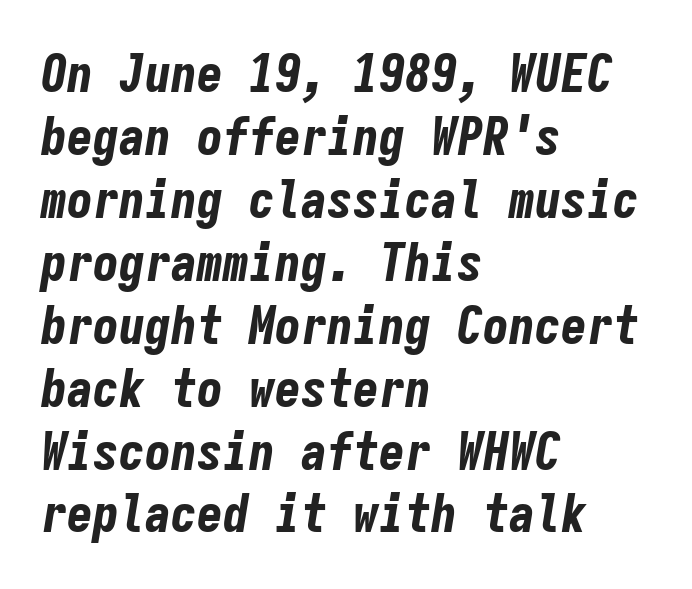
Layout note: lines flush left. The passage shown is typed in a monospace face where columns stay perfectly aligned. A bare baseline throughout the passage. Compared with an ordinary text face, these strokes are far heavier — a full bold. This rendering leaves character spacing at its baseline value. The letters are slanted; this is an italic face.
